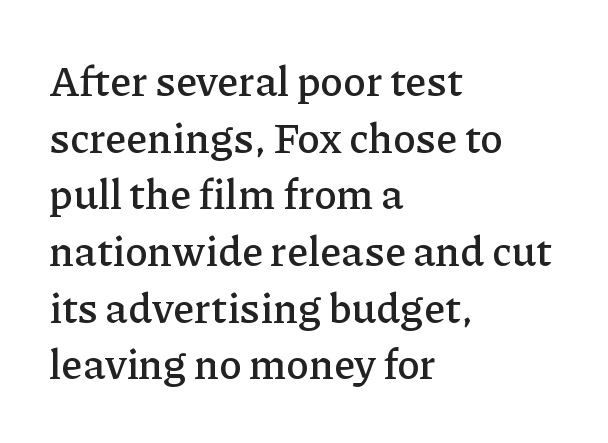
Q: Is the text italic (slanted)? A: No, it is upright.
Q: Is the typeface a serif or a sans-serif typeface? A: Serif.
Q: Is the text underlined? A: No.
Q: How is the paragraph aligned? A: Left-aligned.
Q: Is the spacing between letters normal or unusually wide? A: Normal.
Q: Is the spacing between lines tight, normal or loose? A: Normal.
Q: Width (condensed, normal, or wide)? A: Normal.
Q: Stroke contrast? A: Low.
Q: x-height? A: Medium.
Q: Monospaced? A: No.
